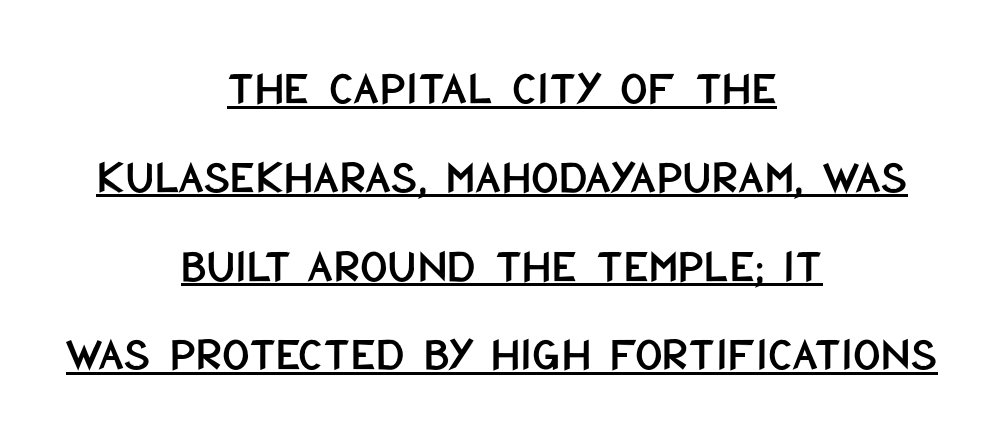
The image shows 48 px condensed sans-serif type, upright; set centered, line spacing 1.85x, normal letter spacing, underlined; low stroke contrast and a large x-height.
